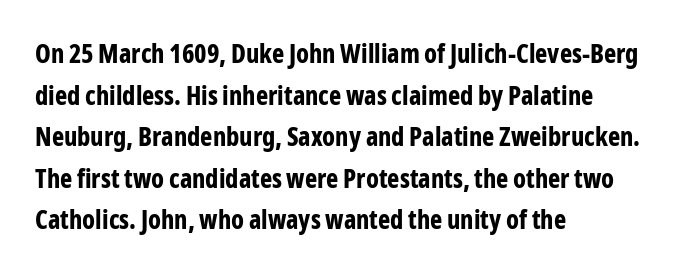
{"italic": "no", "bold": "yes", "underline": "no", "align": "left", "line_spacing": "normal", "line_spacing_ratio": 1.6, "letter_spacing": "normal", "letter_spacing_em": 0.0, "glyph_px": 26}
